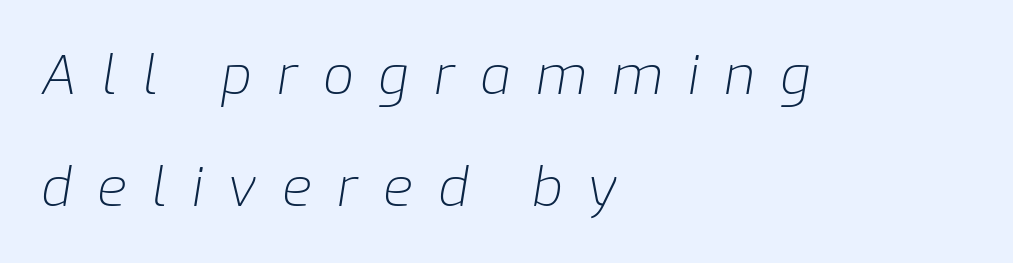
Q: Is the text bold? A: No.
Q: Is the text italic (slanted)? A: Yes, it leans right by about 9 degrees.
Q: Is the text underlined? A: No.
Q: How is the paragraph aligned? A: Left-aligned.
Q: Is the spacing between letters normal or unusually wide? A: Unusually wide.
Q: Is the spacing between lines tight, normal or loose? A: Loose.
Q: Width (condensed, normal, or wide)? A: Normal.
Q: Stroke contrast? A: Low.
Q: x-height? A: Medium.
Q: Monospaced? A: No.
